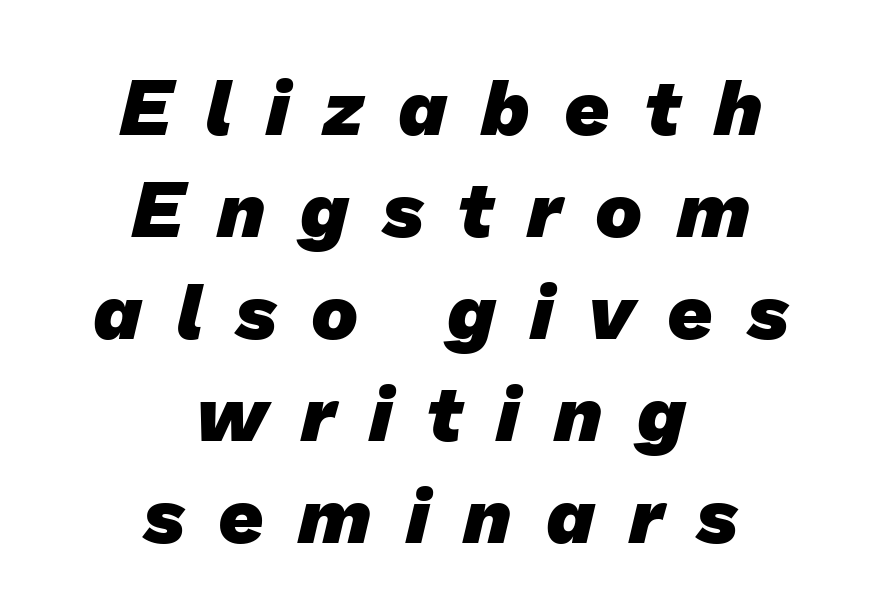
{"serif": "no", "bold": "yes", "weight": "heavy", "width": "normal", "stroke_contrast": "low", "x_height": "medium", "monospaced": "no", "underline": "no", "align": "center", "line_spacing": "normal", "line_spacing_ratio": 1.29, "letter_spacing": "wide", "letter_spacing_em": 0.43, "glyph_px": 79}
